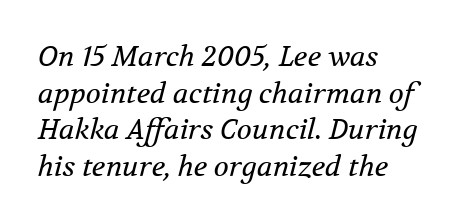
Q: Is the text bold? A: No.
Q: Is the text italic (slanted)? A: Yes, it leans right by about 12 degrees.
Q: Is the typeface a serif or a sans-serif typeface? A: Serif.
Q: Is the text underlined? A: No.
Q: How is the paragraph aligned? A: Left-aligned.
Q: Is the spacing between letters normal or unusually wide? A: Normal.
Q: Is the spacing between lines tight, normal or loose? A: Normal.
Q: Width (condensed, normal, or wide)? A: Normal.
Q: Stroke contrast? A: Medium.
Q: x-height? A: Medium.
Q: Monospaced? A: No.
